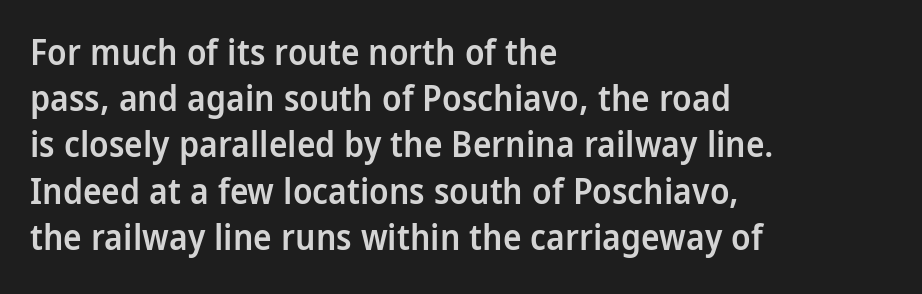
Nope, not italic — everything's standing straight. The letters advance in unequal steps, a hallmark of proportional type. Vertically, the passage feels balanced, rows spaced as you'd expect. Is the letter spacing exaggerated? No — it looks like the ordinary default. Short and long lines alike share a common starting point at left. The gap between lines stays unmarked.
